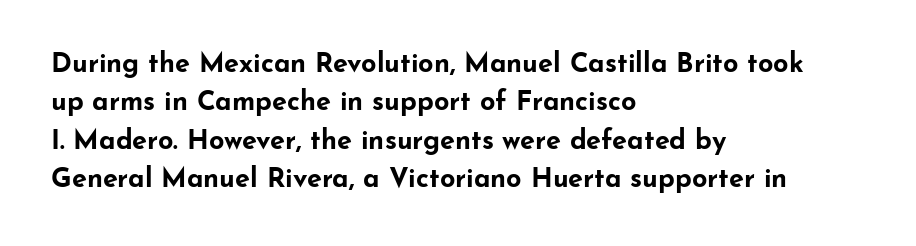
The image shows 27 px bold type, upright; set left-aligned, normal line spacing (1.42x), normal letter spacing, not underlined.
